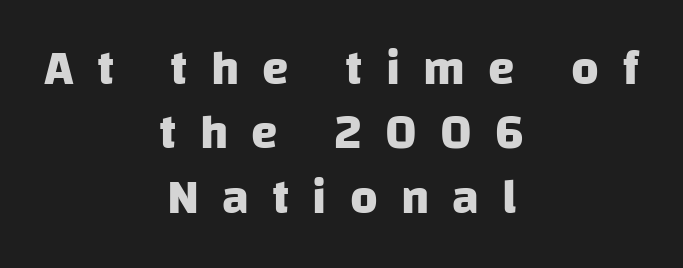
{"serif": "no", "bold": "yes", "weight": "heavy", "width": "normal", "stroke_contrast": "low", "x_height": "large", "monospaced": "no", "underline": "no", "align": "center", "line_spacing": "normal", "line_spacing_ratio": 1.34, "letter_spacing": "wide", "letter_spacing_em": 0.48, "glyph_px": 48}
